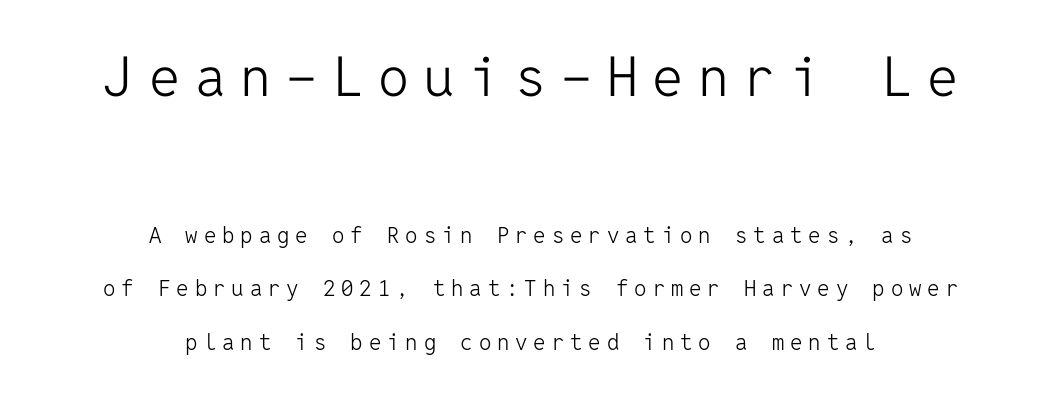
{"serif": "no", "italic": "no", "bold": "no", "weight": "light", "width": "normal", "stroke_contrast": "low", "x_height": "medium", "monospaced": "yes", "underline": "no", "align": "center", "line_spacing": "loose", "line_spacing_ratio": 2.43, "letter_spacing": "wide", "letter_spacing_em": 0.27, "larger_block": "first", "size_ratio": 2.5, "glyph_px": 55}
